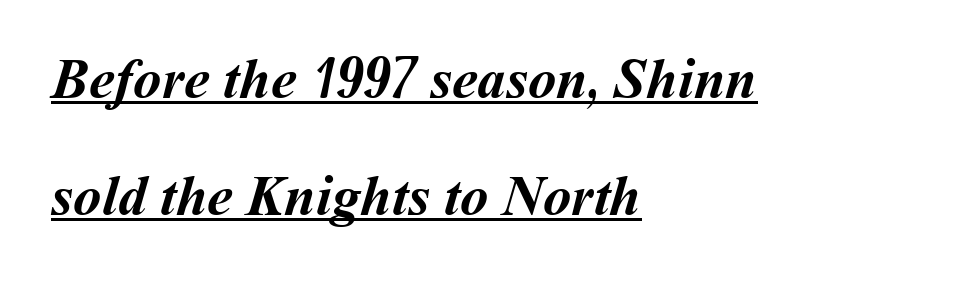
The image shows 57 px semibold type; set left-aligned, loose line spacing (2.06x), normal letter spacing, underlined; medium stroke contrast and a medium x-height.
